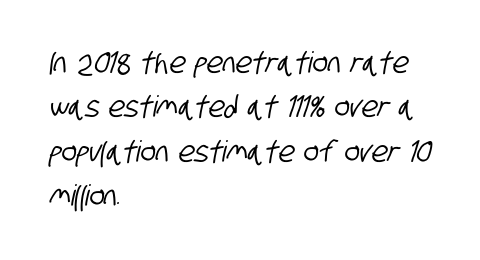
{"serif": "no", "width": "condensed", "stroke_contrast": "low", "x_height": "large", "monospaced": "no", "underline": "no", "align": "left", "line_spacing": "normal", "line_spacing_ratio": 1.53, "letter_spacing": "normal", "letter_spacing_em": 0.0, "glyph_px": 29}
